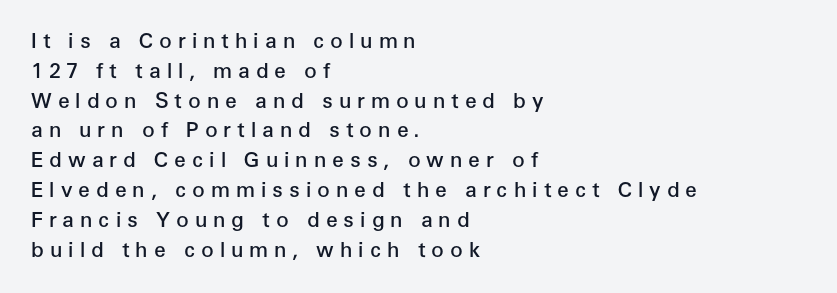
The image shows 21 px text type, upright; set left-aligned, normal line spacing (1.42x), unusually wide letter spacing (+0.28 em), not underlined.
